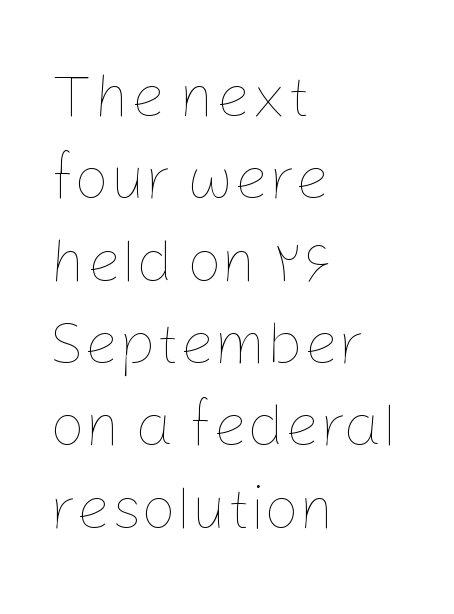
The image shows 61 px thin type, upright; set left-aligned, normal line spacing (1.35x), normal letter spacing, not underlined; low stroke contrast and a medium x-height.
